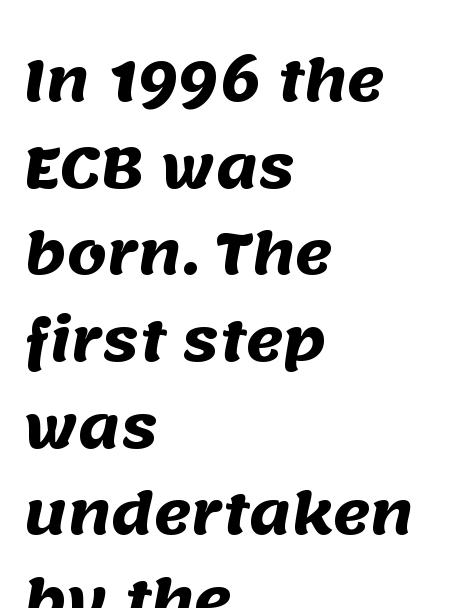
{"serif": "no", "bold": "yes", "weight": "heavy", "width": "normal", "stroke_contrast": "medium", "x_height": "large", "monospaced": "no", "underline": "no", "align": "left", "line_spacing": "normal", "line_spacing_ratio": 1.52, "letter_spacing": "normal", "letter_spacing_em": 0.0, "glyph_px": 57}
